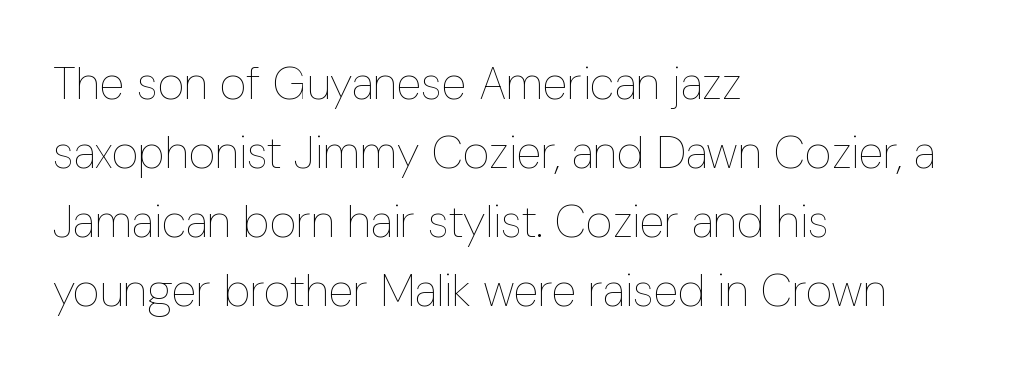
{"italic": "no", "bold": "no", "weight": "thin", "width": "condensed", "stroke_contrast": "low", "x_height": "medium", "monospaced": "no", "underline": "no", "align": "left", "line_spacing": "normal", "line_spacing_ratio": 1.5, "letter_spacing": "normal", "letter_spacing_em": 0.0, "glyph_px": 46}
